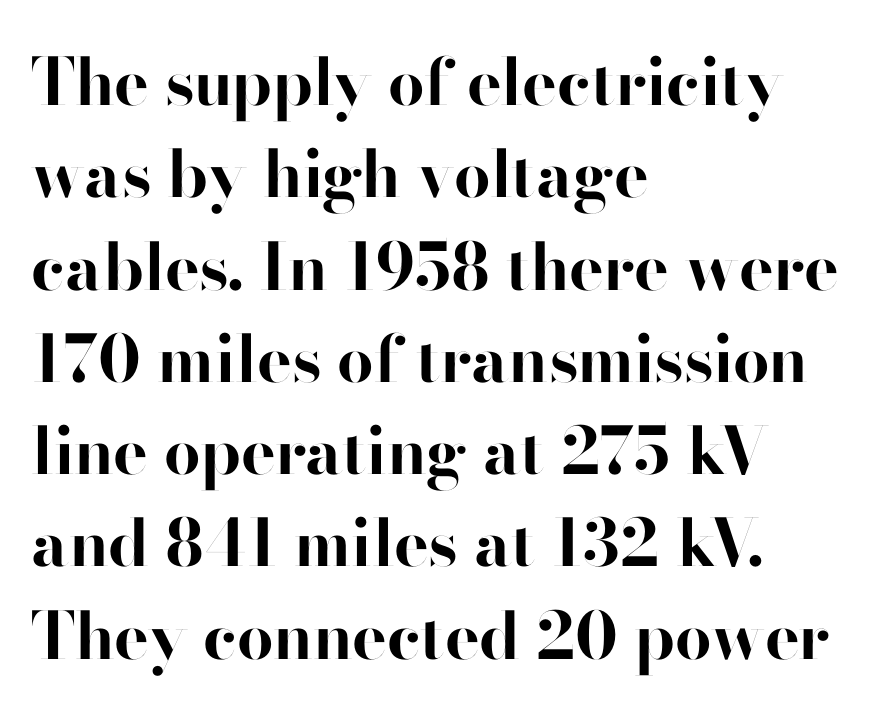
The face used here has the dense, thick strokes of a bold. The lettering stays uniformly vertical, giving the passage a roman look. A typesetter would call this proportional, since set widths differ per character. Horizontal alignment here is leftward, the default for most running prose. Line spacing here is normal. The baseline area is clear.
